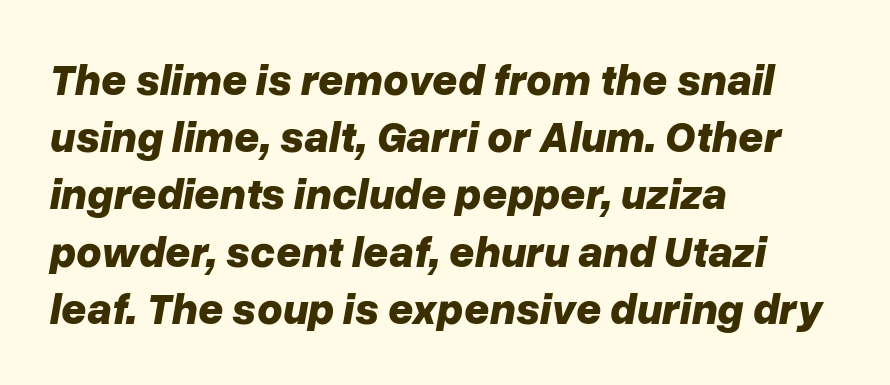
Q: Is the text bold? A: Yes.
Q: Is the text italic (slanted)? A: Yes, it leans right by about 10 degrees.
Q: Is the text underlined? A: No.
Q: How is the paragraph aligned? A: Left-aligned.
Q: Is the spacing between letters normal or unusually wide? A: Normal.
Q: Is the spacing between lines tight, normal or loose? A: Normal.
Q: Width (condensed, normal, or wide)? A: Normal.
Q: Stroke contrast? A: Low.
Q: x-height? A: Medium.
Q: Monospaced? A: No.
